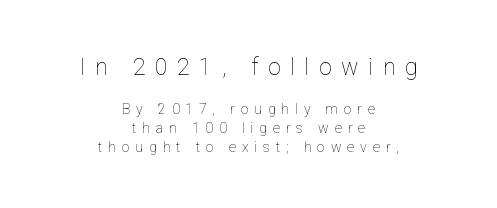
Q: Is the text bold? A: No.
Q: Is the text italic (slanted)? A: No, it is upright.
Q: Is the text underlined? A: No.
Q: How is the paragraph aligned? A: Centered.
Q: Is the spacing between letters normal or unusually wide? A: Unusually wide.
Q: Is the spacing between lines tight, normal or loose? A: Normal.
Q: Which block of text is set in a larger size, the first (top) or the second (bottom)? A: The first (top) one.
